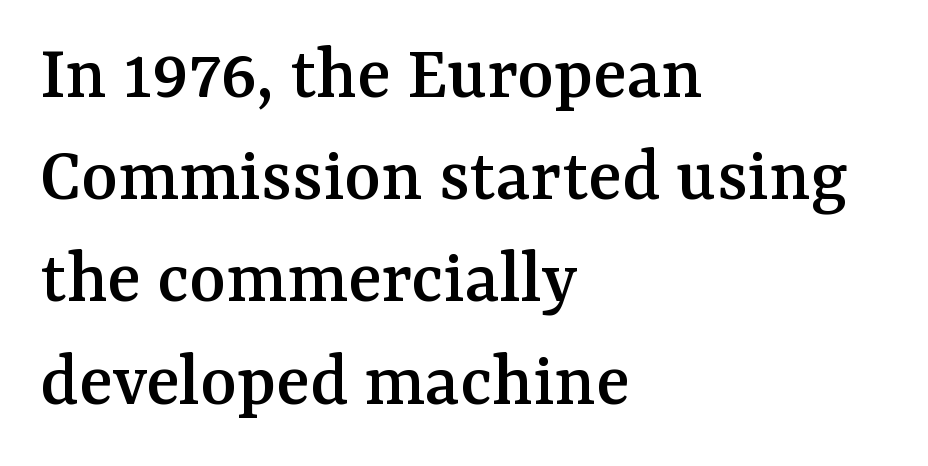
These lines sit exactly where default settings would place them. This sample is left-justified, so line endings fall wherever the words run out. I'd call this a serif setting — the letters wear small feet. Looks like regular typesetting: each glyph gets only the width it needs.
